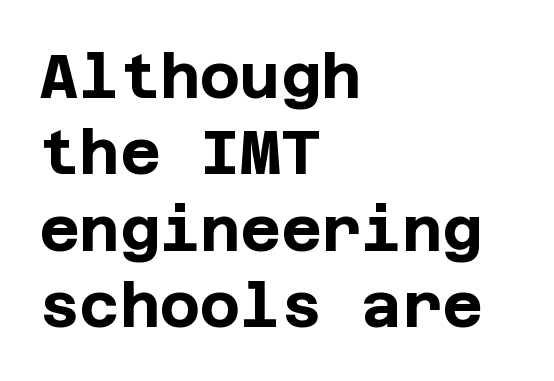
{"serif": "no", "italic": "no", "bold": "yes", "weight": "bold", "width": "normal", "stroke_contrast": "low", "x_height": "large", "underline": "no", "align": "left", "line_spacing_ratio": 1.23, "letter_spacing": "normal", "letter_spacing_em": 0.0, "glyph_px": 62}
